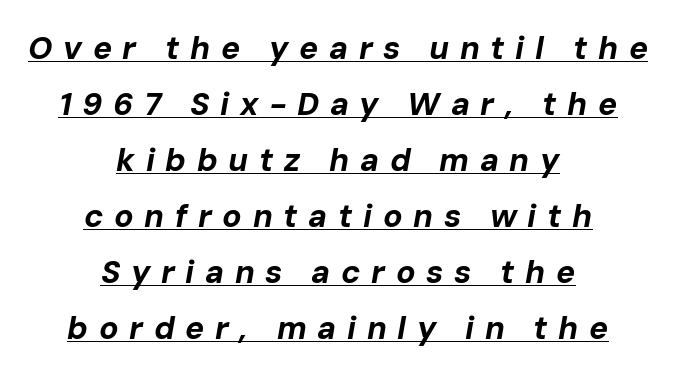
The image shows 32 px bold type, italic (leaning right); set centered, line spacing 1.75x, unusually wide letter spacing (+0.33 em), underlined; low stroke contrast and a medium x-height.
